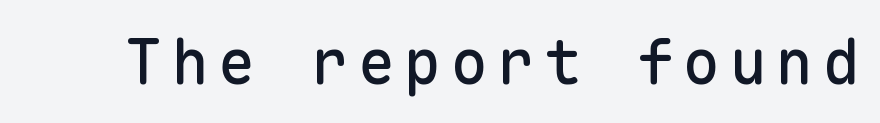
These lines are rendered in a fixed-pitch font. Check under the words: just untouched page. These lines are composed in type without serifs. A roman cut, with each character standing at attention.
